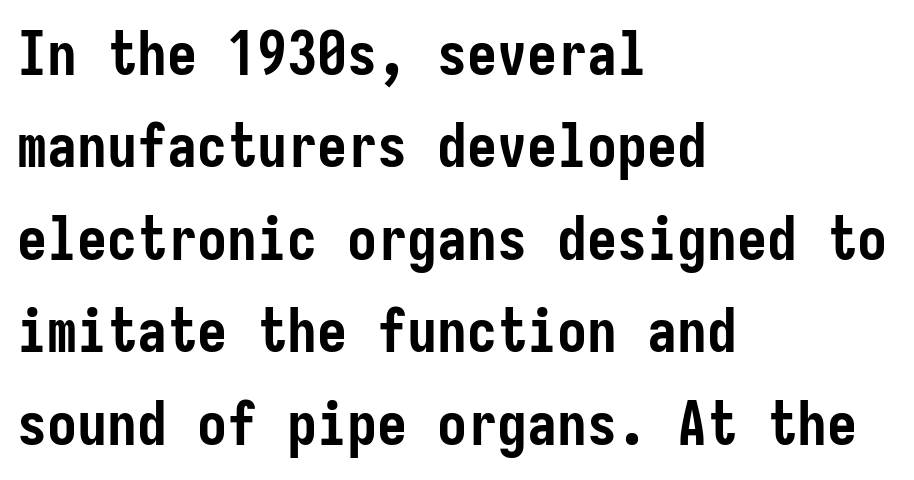
{"serif": "no", "italic": "no", "bold": "yes", "weight": "semibold", "width": "condensed", "stroke_contrast": "low", "x_height": "medium", "underline": "no", "align": "left", "line_spacing": "normal", "line_spacing_ratio": 1.54, "letter_spacing": "normal", "letter_spacing_em": 0.0, "glyph_px": 60}
